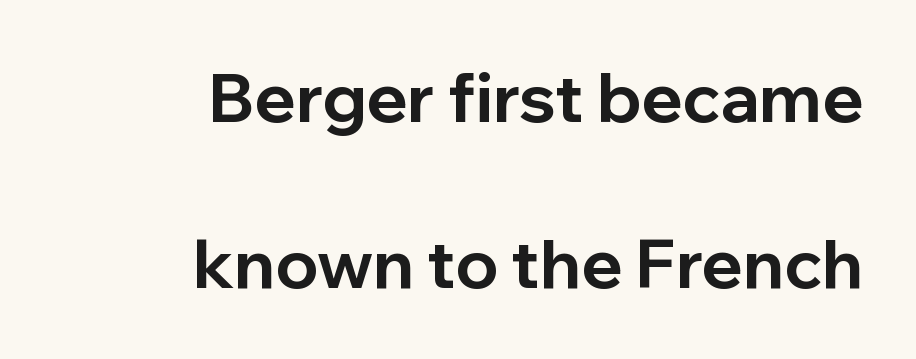
Q: Is the text bold? A: Yes.
Q: Is the text italic (slanted)? A: No, it is upright.
Q: Is the typeface a serif or a sans-serif typeface? A: Sans-serif.
Q: Is the text underlined? A: No.
Q: How is the paragraph aligned? A: Right-aligned.
Q: Is the spacing between letters normal or unusually wide? A: Normal.
Q: Is the spacing between lines tight, normal or loose? A: Loose.
Q: Width (condensed, normal, or wide)? A: Normal.
Q: Stroke contrast? A: Low.
Q: x-height? A: Medium.
Q: Monospaced? A: No.
